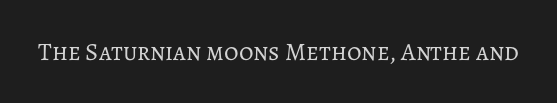
{"italic": "no", "bold": "no", "underline": "no", "letter_spacing": "normal", "letter_spacing_em": 0.0, "glyph_px": 25}
